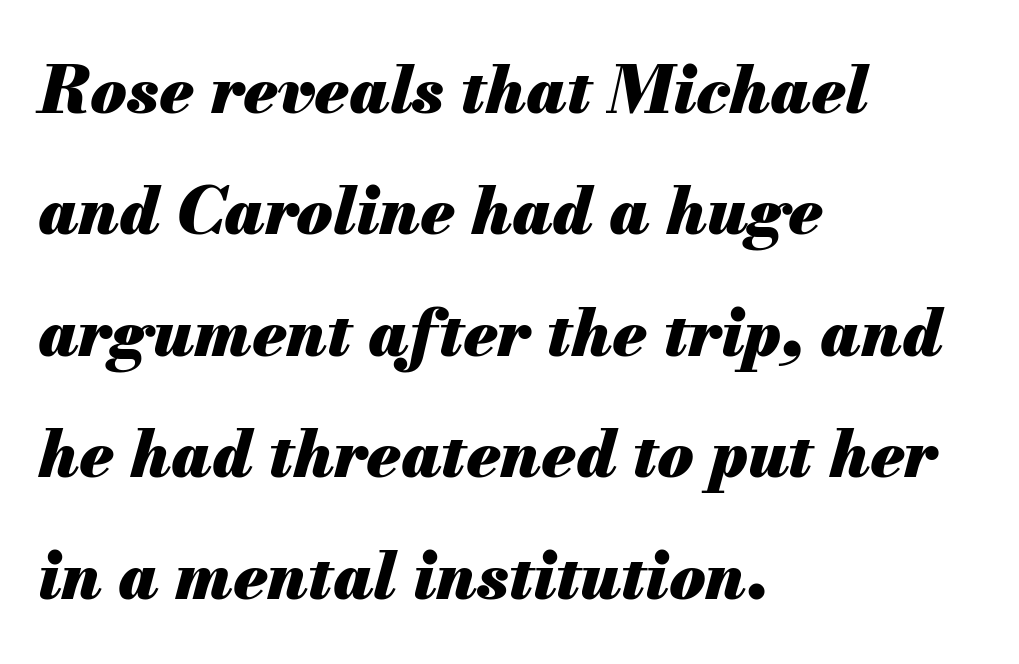
The image shows 66 px heavy type, italic (leaning right); set left-aligned, line spacing 1.84x, normal letter spacing, not underlined; medium stroke contrast and a small x-height.
